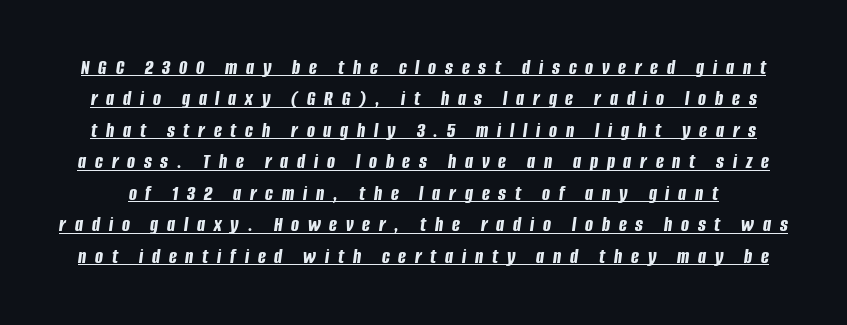
Each glyph is drawn with heavy, bold strokes. This is underlined copy, the kind a proofreader might mark for attention. You could only call the tracking loose — the letters float apart. Successive baselines arrive at the customary interval. Slanted lettering throughout.
